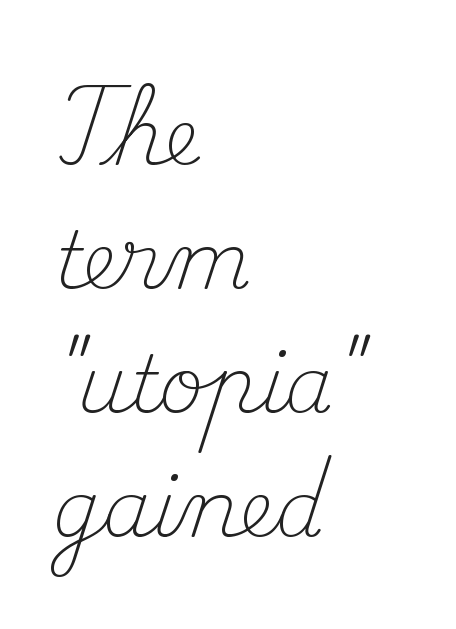
Q: Is the text bold? A: No.
Q: Is the text italic (slanted)? A: Yes.
Q: Is the typeface a serif or a sans-serif typeface? A: Serif.
Q: Is the text underlined? A: No.
Q: How is the paragraph aligned? A: Left-aligned.
Q: Is the spacing between letters normal or unusually wide? A: Normal.
Q: Is the spacing between lines tight, normal or loose? A: Normal.
Q: Width (condensed, normal, or wide)? A: Normal.
Q: Stroke contrast? A: Medium.
Q: x-height? A: Small.
Q: Monospaced? A: No.
